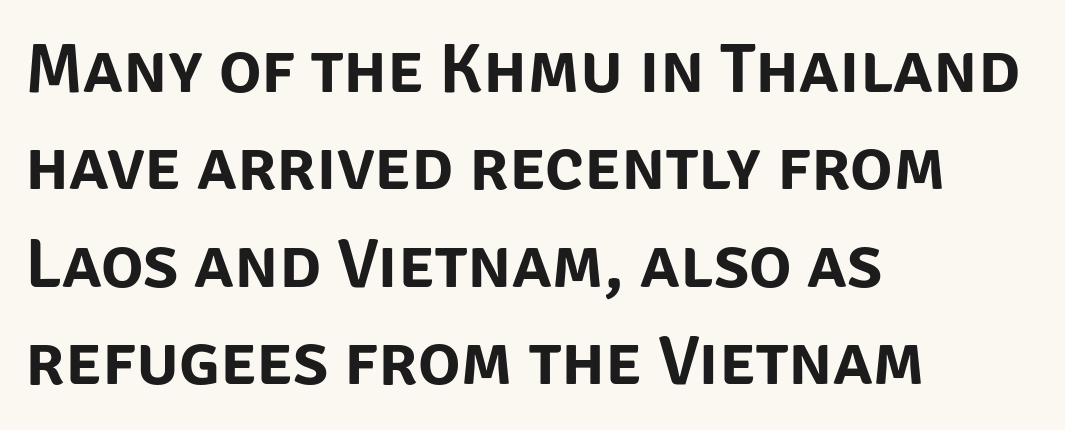
{"serif": "no", "italic": "no", "width": "normal", "stroke_contrast": "low", "x_height": "large", "monospaced": "no", "underline": "no", "align": "left", "line_spacing": "normal", "line_spacing_ratio": 1.37, "letter_spacing": "normal", "letter_spacing_em": 0.0, "glyph_px": 71}
